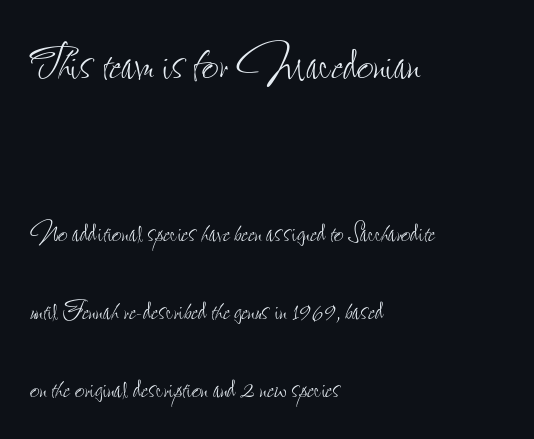
{"bold": "no", "weight": "thin", "width": "condensed", "stroke_contrast": "low", "x_height": "small", "monospaced": "no", "underline": "no", "align": "left", "line_spacing": "loose", "line_spacing_ratio": 2.3, "letter_spacing": "normal", "letter_spacing_em": 0.0, "larger_block": "first", "size_ratio": 1.74, "glyph_px": 59}
